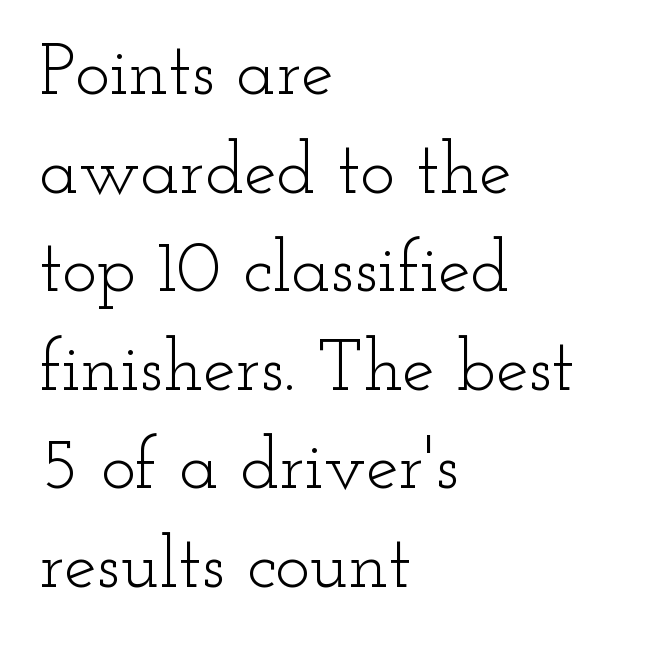
{"serif": "yes", "italic": "no", "bold": "no", "weight": "light", "width": "wide", "stroke_contrast": "low", "x_height": "small", "monospaced": "no", "underline": "no", "align": "left", "line_spacing": "normal", "line_spacing_ratio": 1.35, "letter_spacing": "normal", "letter_spacing_em": 0.0, "glyph_px": 73}
